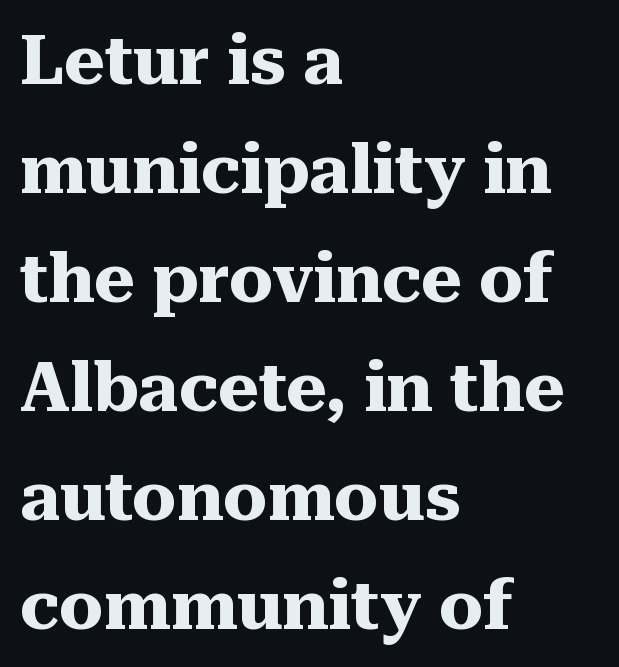
The image shows 69 px heavy serif type, upright; set left-aligned, normal line spacing (1.58x), normal letter spacing, not underlined; medium stroke contrast and a medium x-height.
